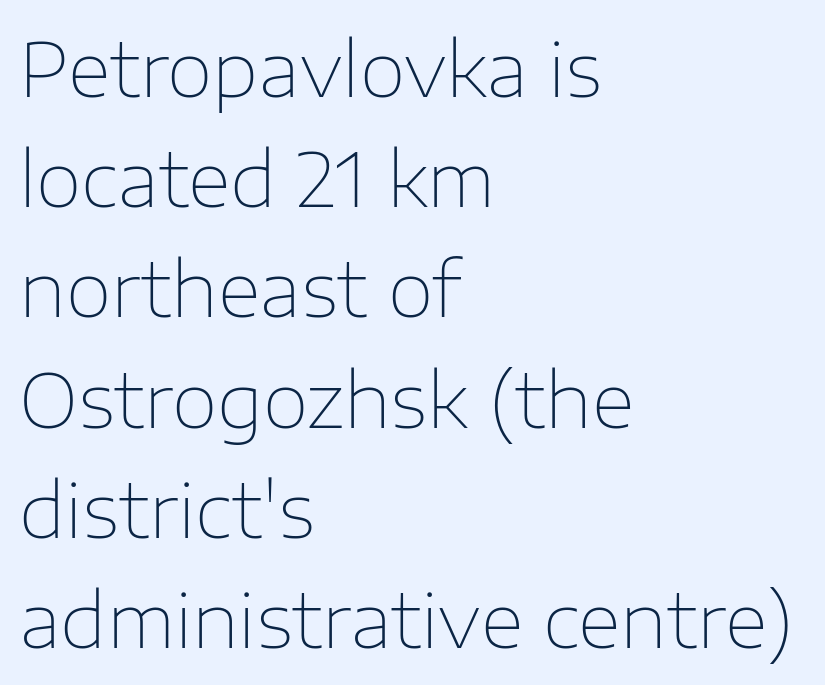
The image shows 75 px thin sans-serif type, upright; set left-aligned, normal line spacing (1.47x), normal letter spacing, not underlined; low stroke contrast and a medium x-height.
